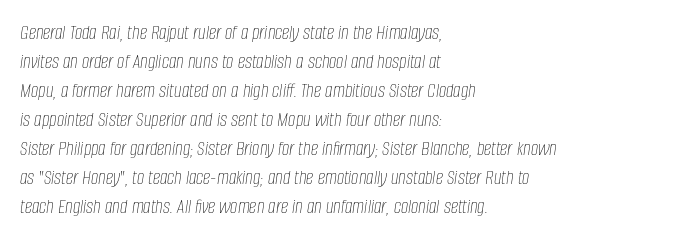
Q: Is the text bold? A: No.
Q: Is the text italic (slanted)? A: Yes, it leans right by about 8 degrees.
Q: Is the text underlined? A: No.
Q: How is the paragraph aligned? A: Left-aligned.
Q: Is the spacing between letters normal or unusually wide? A: Normal.
Q: Is the spacing between lines tight, normal or loose? A: Normal.
